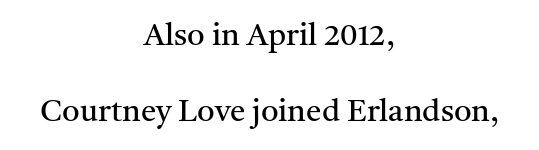
This sample uses plain, unmodified letter spacing. Summary of vertical rhythm: relaxed, with wide interline spacing. Casual observation: everything's sitting right in the middle. No word sits above an underline. Weight: regular or lighter. Proportional: the letters do not fall into vertical columns.
